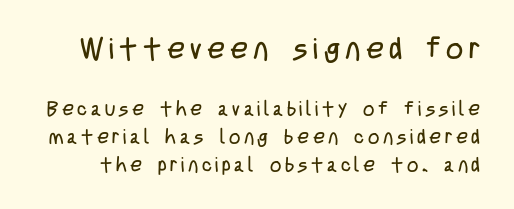
The characters are drawn with everyday or finer stroke widths. The letters stand straight up with perfectly vertical stems. Of the two passages, the one on top uses the larger point size. The passage shown stacks its lines at a standard gap.
